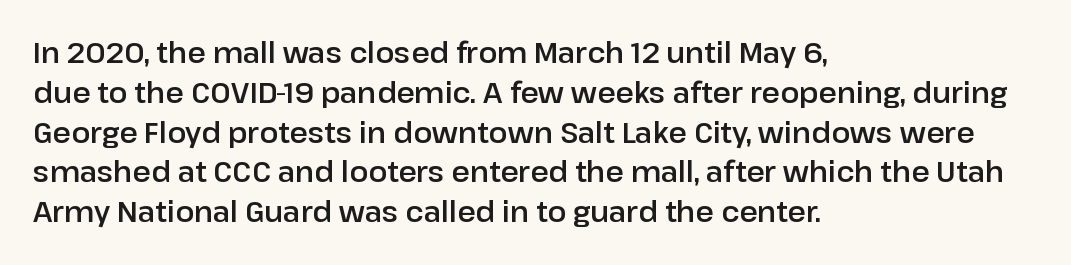
These lines were composed using upright roman letters. What stands out about the letter spacing? Nothing — it is the standard amount. A bare baseline throughout the passage. Are there feet on the stems? There aren't — it's a sans.
